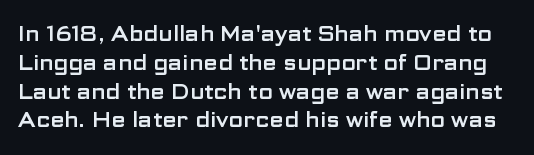
{"italic": "no", "underline": "no", "line_spacing": "normal", "line_spacing_ratio": 1.37, "letter_spacing": "normal", "letter_spacing_em": 0.0, "glyph_px": 21}
